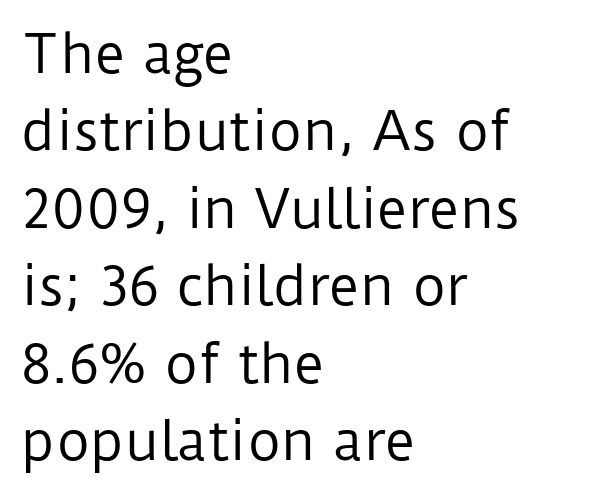
{"serif": "no", "italic": "no", "bold": "no", "weight": "regular", "width": "normal", "stroke_contrast": "low", "x_height": "medium", "monospaced": "no", "underline": "no", "align": "left", "line_spacing": "normal", "line_spacing_ratio": 1.49, "letter_spacing": "normal", "letter_spacing_em": 0.0, "glyph_px": 52}
